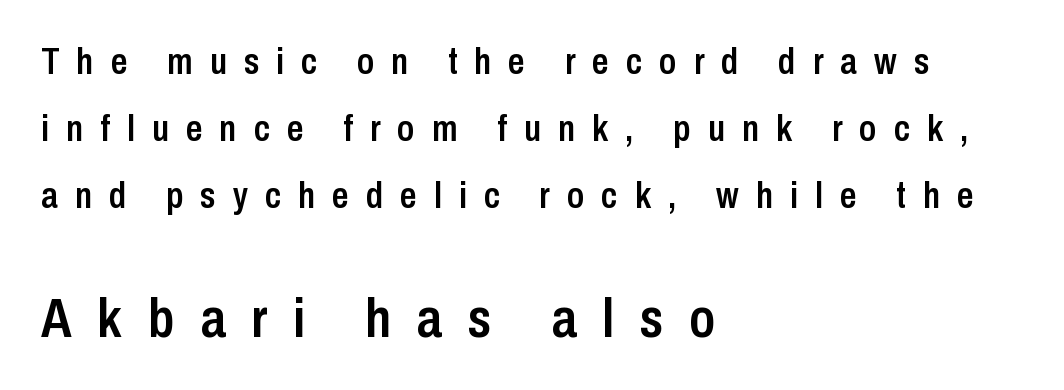
The image shows 56 px semibold, condensed sans-serif type, upright; set left-aligned, line spacing 1.81x, unusually wide letter spacing (+0.46 em), not underlined; the second (bottom) block is 1.51x larger; low stroke contrast and a medium x-height.
